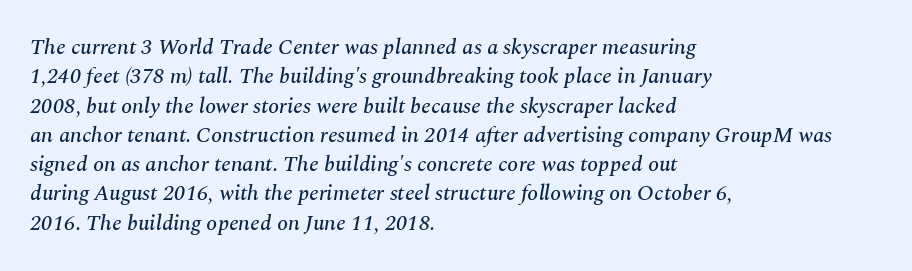
Is the block centered? No — it sits flush against the left margin. If you drew a line through each stem, it would be angled. Rule under the text: the space is simply empty. Leading matches the norm, producing a regular column. Is the letter spacing exaggerated? No — it looks like the ordinary default.
